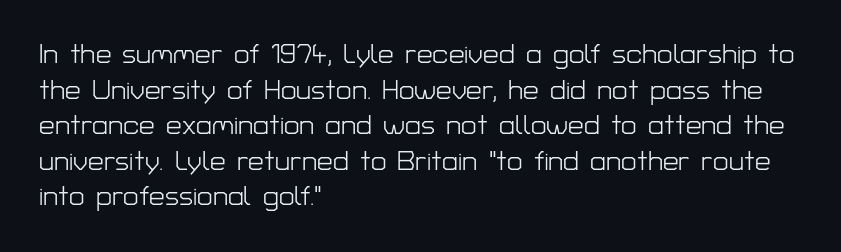
{"serif": "no", "italic": "no", "bold": "no", "weight": "light", "width": "normal", "stroke_contrast": "low", "x_height": "medium", "monospaced": "no", "underline": "no", "align": "left", "line_spacing": "normal", "line_spacing_ratio": 1.27, "letter_spacing": "normal", "letter_spacing_em": 0.0, "glyph_px": 28}
